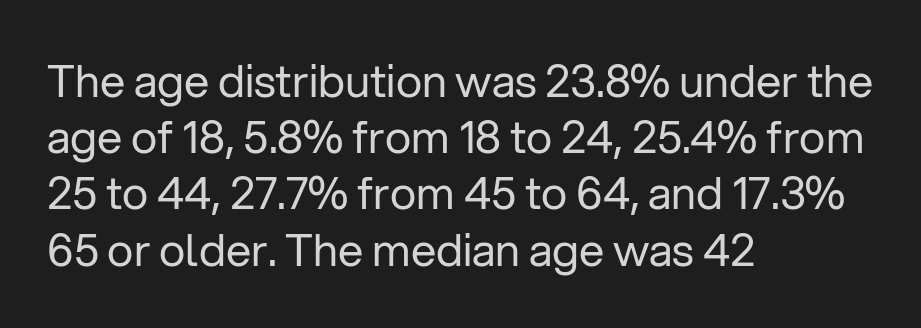
Is the type heavy? It reads as light-to-regular instead. The face used here is a sans, in the tradition of grotesques and geometrics. If you measured baseline to baseline, you'd find a middling distance. The font's upright variant was chosen for this text. Casual observation: everything's shoved over to the left. Honestly, the letter spacing is just normal — you wouldn't notice it.
